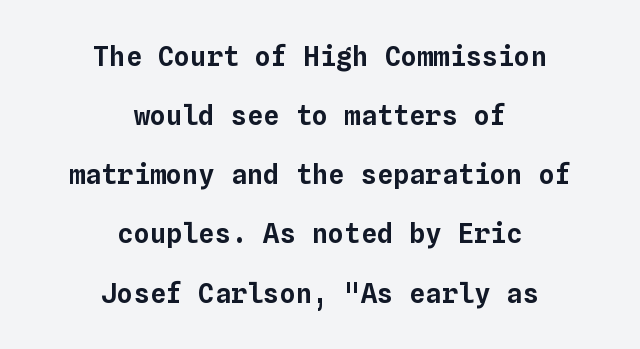
{"italic": "no", "underline": "no", "align": "center", "line_spacing": "loose", "line_spacing_ratio": 2.19, "letter_spacing": "normal", "letter_spacing_em": 0.0, "glyph_px": 27}
